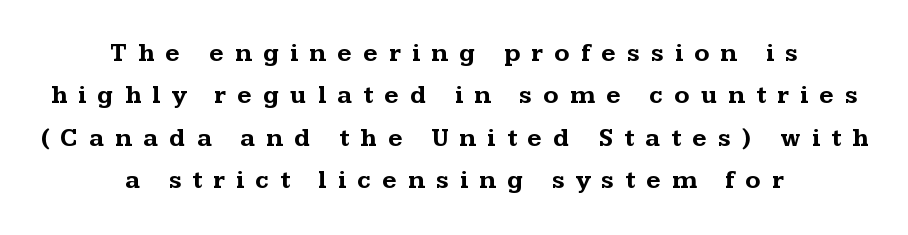
Q: Is the text bold? A: Yes.
Q: Is the text italic (slanted)? A: No, it is upright.
Q: Is the text underlined? A: No.
Q: How is the paragraph aligned? A: Centered.
Q: Is the spacing between letters normal or unusually wide? A: Unusually wide.
Q: Is the spacing between lines tight, normal or loose? A: Normal.
